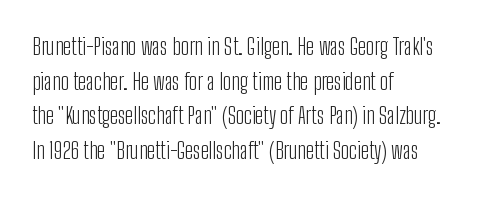
Q: Is the text bold? A: No.
Q: Is the text italic (slanted)? A: No, it is upright.
Q: Is the text underlined? A: No.
Q: How is the paragraph aligned? A: Left-aligned.
Q: Is the spacing between letters normal or unusually wide? A: Normal.
Q: Is the spacing between lines tight, normal or loose? A: Normal.
